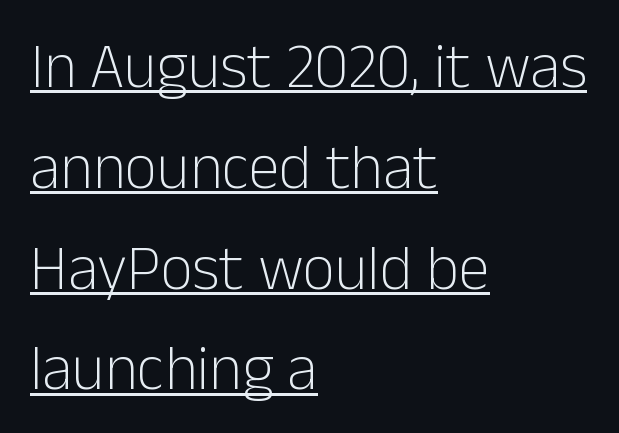
The lettering is marked with a stroke running underneath it. Default kerning and tracking; the words read as compact shapes. Counters stay open thanks to moderate or lighter strokes. Visually the block forms a straight wall on the left and a jagged coastline on the right. The rows are spaced the way most documents space them.
